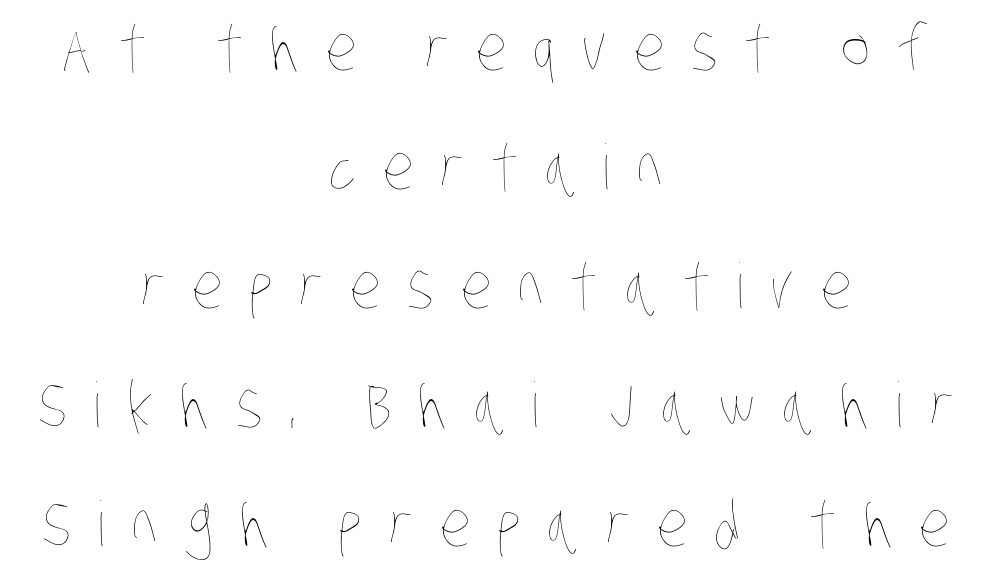
{"bold": "no", "weight": "thin", "width": "condensed", "stroke_contrast": "low", "x_height": "large", "monospaced": "no", "underline": "no", "align": "center", "line_spacing": "loose", "line_spacing_ratio": 1.92, "letter_spacing": "wide", "letter_spacing_em": 0.43, "glyph_px": 62}
